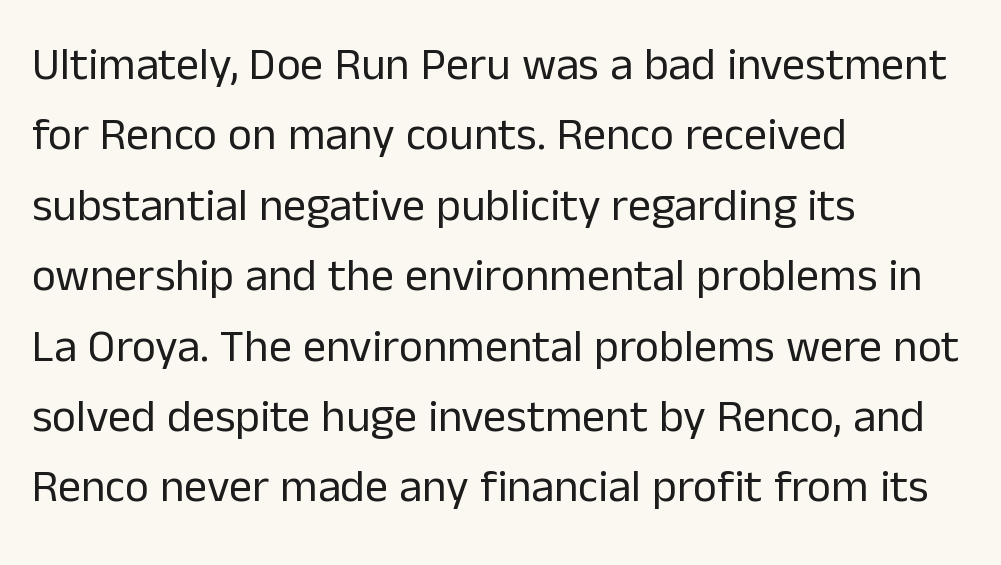
These lines are rendered in a variable-pitch font. Summary of vertical rhythm: regular, with standard interline spacing. Decoration check: the copy has no underline. A typesetter would label this face a sans. Line beginnings align vertically; line endings do not.
